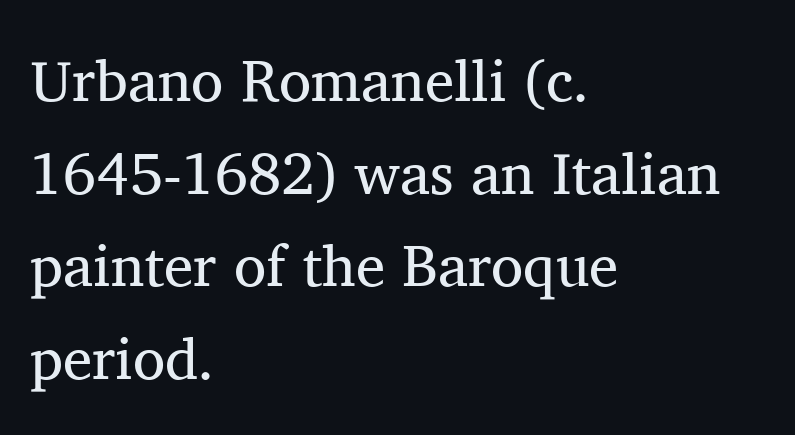
{"serif": "yes", "italic": "no", "bold": "no", "weight": "regular", "width": "normal", "stroke_contrast": "medium", "x_height": "medium", "monospaced": "no", "underline": "no", "align": "left", "line_spacing": "normal", "line_spacing_ratio": 1.57, "letter_spacing": "normal", "letter_spacing_em": 0.0, "glyph_px": 59}
